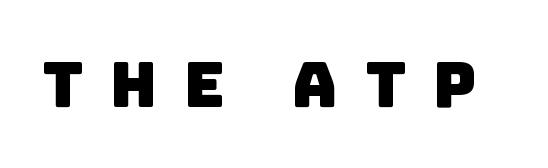
{"serif": "no", "width": "normal", "stroke_contrast": "low", "x_height": "large", "monospaced": "no", "underline": "no", "letter_spacing": "wide", "letter_spacing_em": 0.42, "glyph_px": 63}
